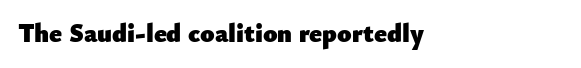
The image shows 26 px bold type, upright; set left-aligned, normal letter spacing, not underlined.
